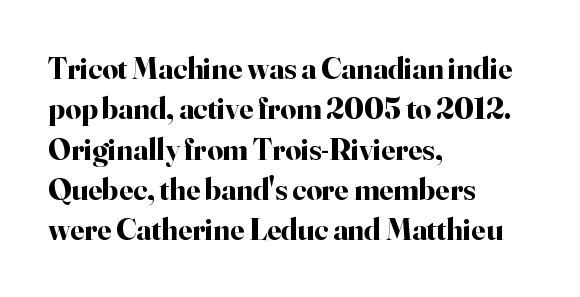
The image shows 31 px bold serif type, upright; set left-aligned, normal line spacing (1.3x), normal letter spacing, not underlined; high stroke contrast and a small x-height.
